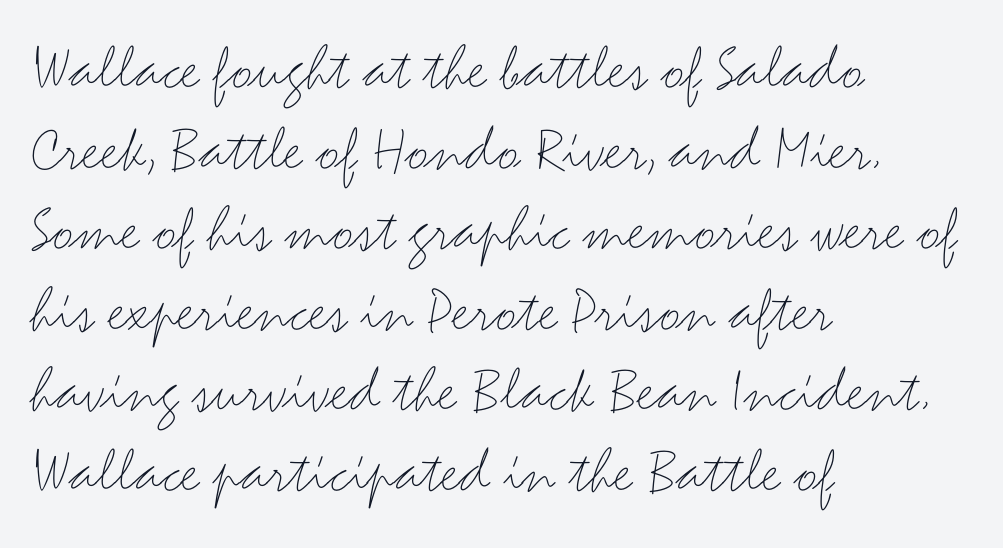
The image shows 66 px thin, wide sans-serif type; set left-aligned, line spacing 1.22x, normal letter spacing, not underlined; medium stroke contrast and a small x-height.
